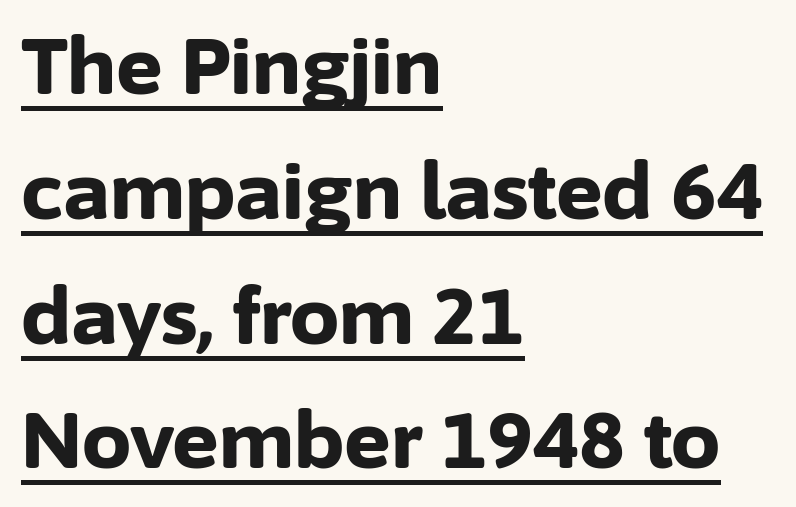
The image shows 78 px bold sans-serif type, upright; set left-aligned, normal line spacing (1.6x), normal letter spacing, underlined; low stroke contrast and a medium x-height.
